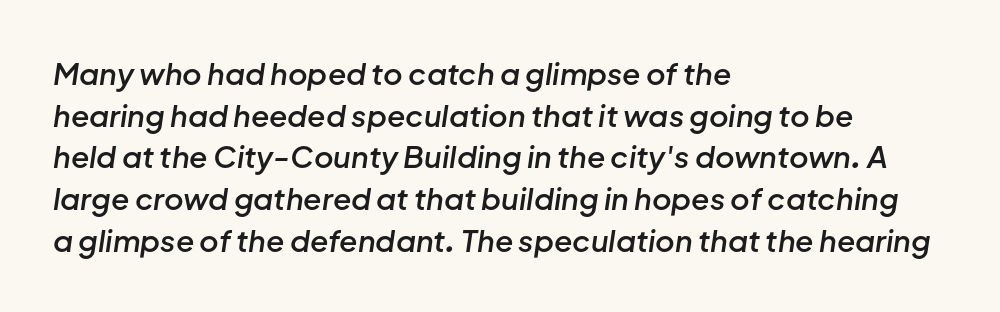
{"italic": "yes", "lean": "right", "slant_degrees": 8, "bold": "semi", "weight": "semibold", "width": "normal", "stroke_contrast": "low", "x_height": "medium", "monospaced": "no", "underline": "no", "align": "left", "line_spacing": "normal", "line_spacing_ratio": 1.39, "letter_spacing": "normal", "letter_spacing_em": 0.0, "glyph_px": 30}
